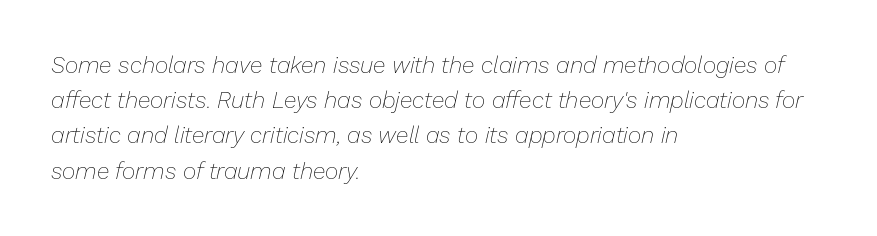
Q: Is the text bold? A: No.
Q: Is the text italic (slanted)? A: Yes, it leans right by about 13 degrees.
Q: Is the text underlined? A: No.
Q: How is the paragraph aligned? A: Left-aligned.
Q: Is the spacing between letters normal or unusually wide? A: Normal.
Q: Is the spacing between lines tight, normal or loose? A: Normal.
